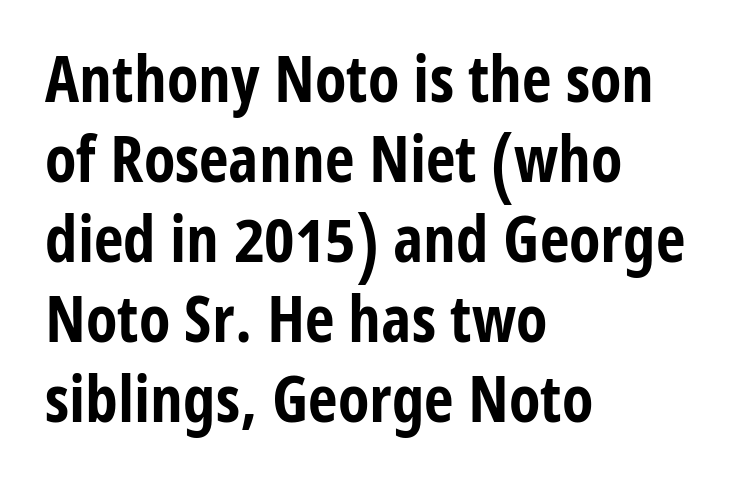
{"serif": "no", "italic": "no", "bold": "yes", "weight": "bold", "width": "condensed", "stroke_contrast": "low", "x_height": "medium", "monospaced": "no", "underline": "no", "align": "left", "line_spacing_ratio": 1.23, "letter_spacing": "normal", "letter_spacing_em": 0.0, "glyph_px": 65}
